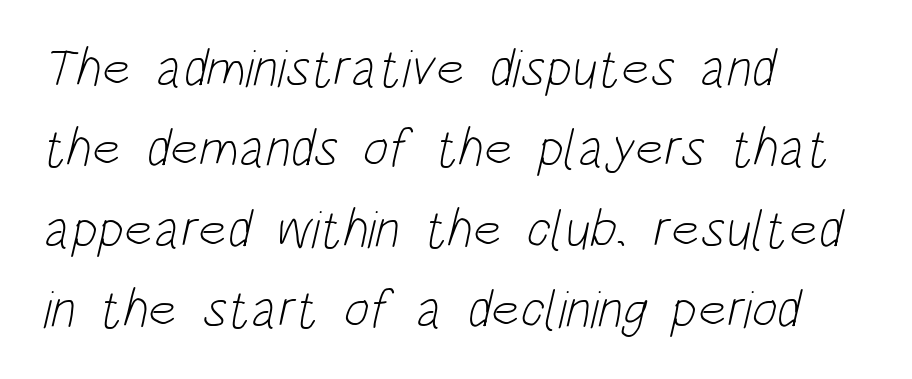
{"serif": "no", "bold": "no", "weight": "light", "width": "condensed", "stroke_contrast": "low", "x_height": "large", "monospaced": "no", "underline": "no", "align": "left", "line_spacing": "normal", "line_spacing_ratio": 1.49, "letter_spacing": "normal", "letter_spacing_em": 0.0, "glyph_px": 54}
